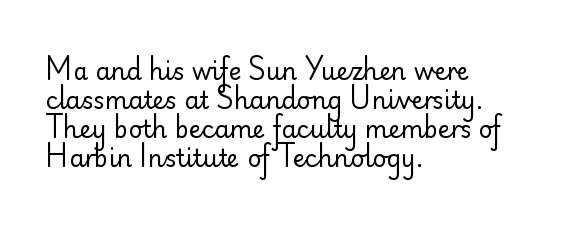
Q: Is the text bold? A: No.
Q: Is the text italic (slanted)? A: No, it is upright.
Q: Is the text underlined? A: No.
Q: How is the paragraph aligned? A: Left-aligned.
Q: Is the spacing between letters normal or unusually wide? A: Normal.
